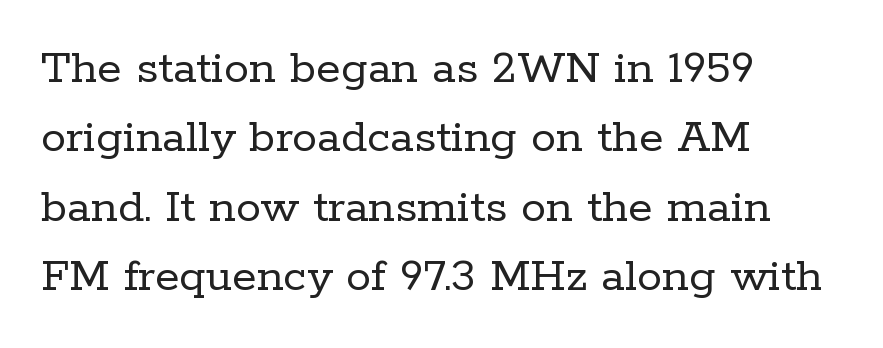
{"serif": "yes", "italic": "no", "bold": "no", "weight": "regular", "width": "normal", "stroke_contrast": "low", "x_height": "medium", "monospaced": "no", "underline": "no", "align": "left", "line_spacing": "normal", "line_spacing_ratio": 1.39, "letter_spacing": "normal", "letter_spacing_em": 0.0, "glyph_px": 50}
